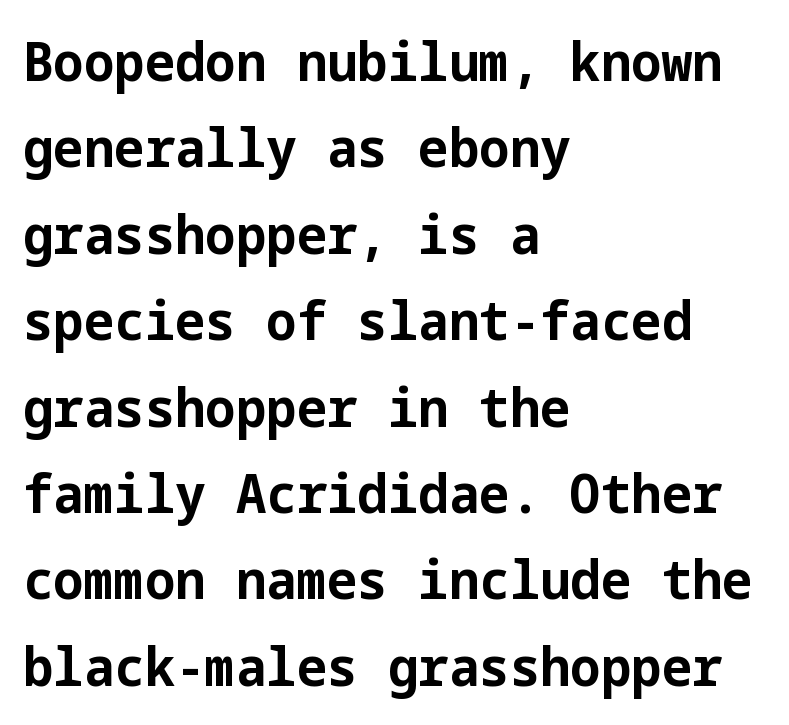
This block has exactly the height ordinary leading produces. Words float on clear page, feet unadorned. Bold? Absolutely — the strokes are thick and heavy. Horizontal alignment here is leftward, the default for most running prose. Look at the bottom of the vertical strokes: they stop flat, with no serifs. There is no visible air inserted between adjacent glyphs.
